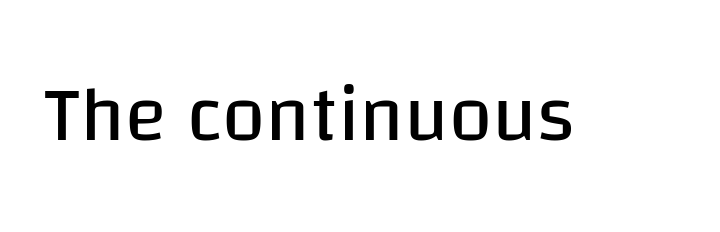
{"serif": "no", "italic": "no", "bold": "no", "weight": "regular", "width": "normal", "stroke_contrast": "low", "x_height": "large", "monospaced": "no", "underline": "no", "letter_spacing": "normal", "letter_spacing_em": 0.0, "glyph_px": 78}
